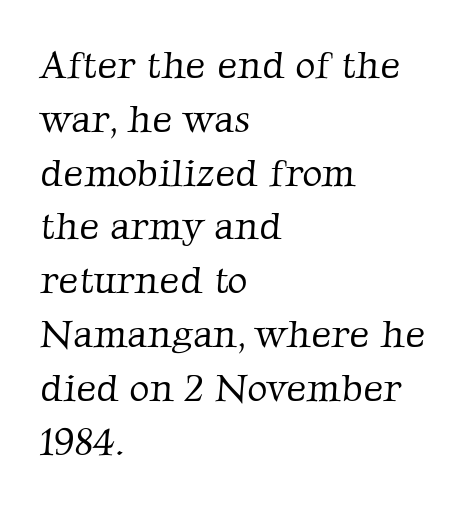
The line-height multiplier appears to be the usual default. Spacing verdict: proportional, widths tailored to each character. The text was rendered using a seriffed face with decorative stroke endings. Standard letterfit; no display-style spreading of the glyphs.
